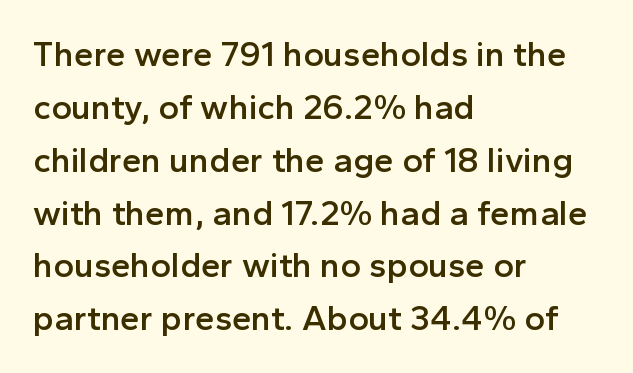
Q: Is the text bold? A: Semi-bold.
Q: Is the text italic (slanted)? A: No, it is upright.
Q: Is the typeface a serif or a sans-serif typeface? A: Sans-serif.
Q: Is the text underlined? A: No.
Q: How is the paragraph aligned? A: Left-aligned.
Q: Is the spacing between letters normal or unusually wide? A: Normal.
Q: Is the spacing between lines tight, normal or loose? A: Normal.
Q: Width (condensed, normal, or wide)? A: Normal.
Q: x-height? A: Medium.
Q: Monospaced? A: No.
